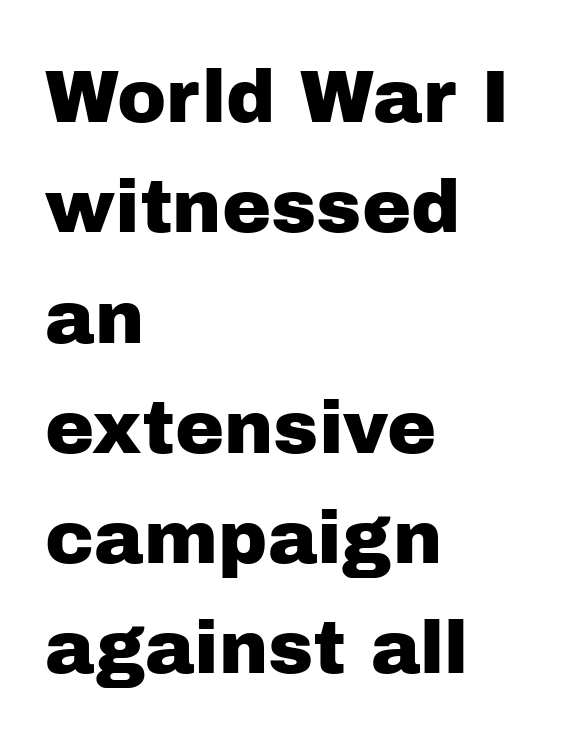
Think of a printed novel: that variable character pitch is what you see here. Posture: vertical. The paragraph has a hard left edge and a soft right edge. Compared with typical body copy, the letter spacing here is the same. Are there feet on the stems? There aren't — it's a sans.
